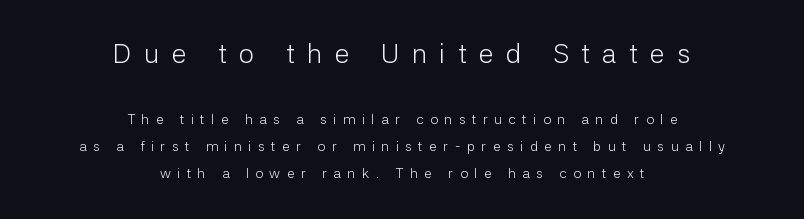
{"italic": "no", "bold": "no", "underline": "no", "align": "center", "line_spacing": "loose", "line_spacing_ratio": 1.91, "letter_spacing": "wide", "letter_spacing_em": 0.46, "larger_block": "first", "size_ratio": 1.93, "glyph_px": 27}
